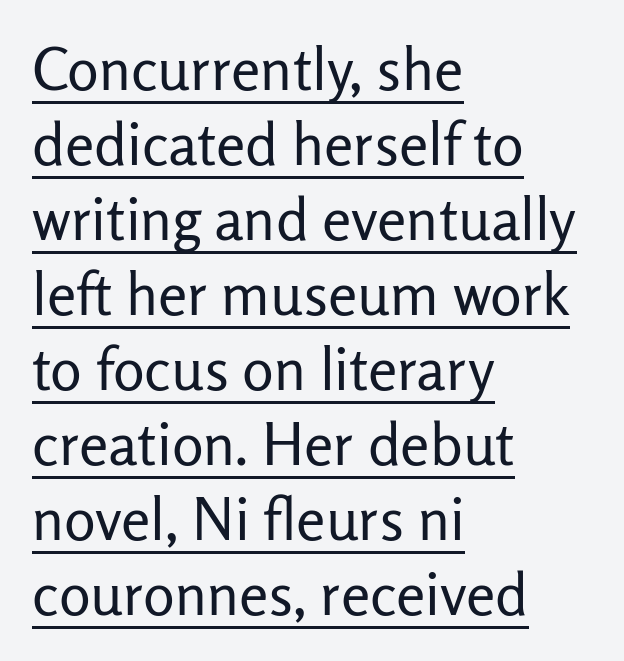
Q: Is the text bold? A: No.
Q: Is the text italic (slanted)? A: No, it is upright.
Q: Is the typeface a serif or a sans-serif typeface? A: Sans-serif.
Q: Is the text underlined? A: Yes.
Q: How is the paragraph aligned? A: Left-aligned.
Q: Is the spacing between letters normal or unusually wide? A: Normal.
Q: Is the spacing between lines tight, normal or loose? A: Normal.
Q: Width (condensed, normal, or wide)? A: Normal.
Q: Stroke contrast? A: Low.
Q: x-height? A: Medium.
Q: Monospaced? A: No.
